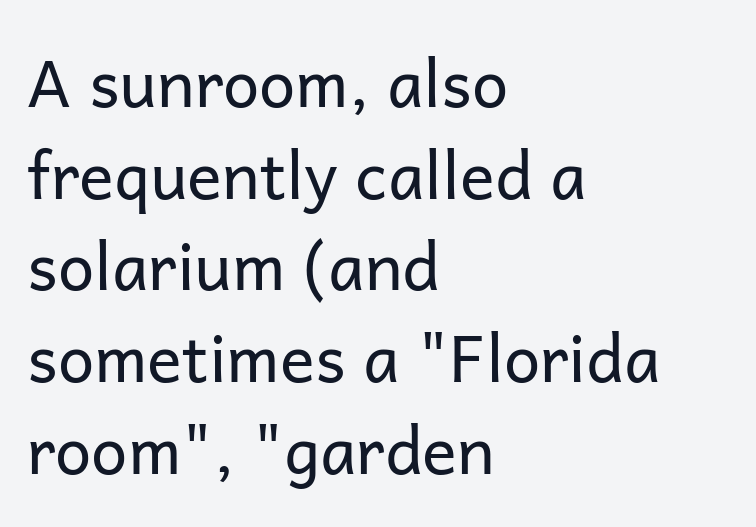
The image shows 65 px regular-weight sans-serif type, upright; set left-aligned, normal line spacing (1.41x), normal letter spacing, not underlined; low stroke contrast and a medium x-height.
